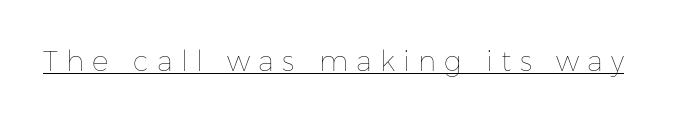
The letters advance in unequal steps, a hallmark of proportional type. Every word sits above its own underline. Tracking here is generous; glyphs stand well apart from one another. Nope, not italic — everything's standing straight. On a weight scale, this lands at 450 or below.
